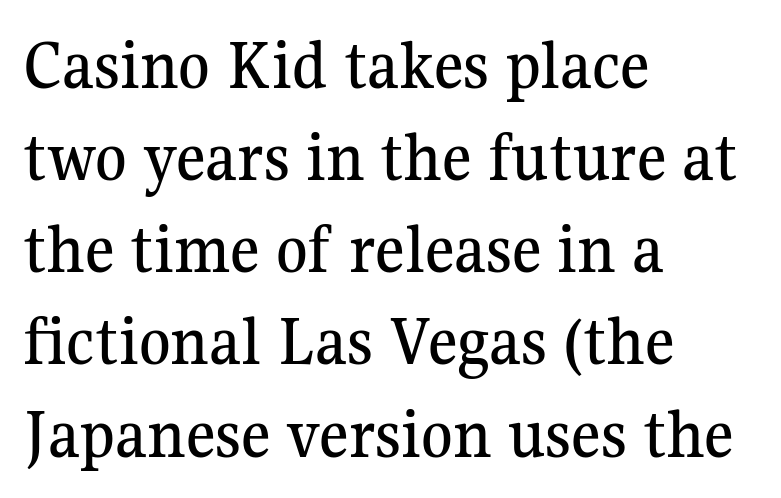
The image shows 72 px serif type, upright; set left-aligned, normal line spacing (1.28x), normal letter spacing, not underlined; medium stroke contrast and a medium x-height.
